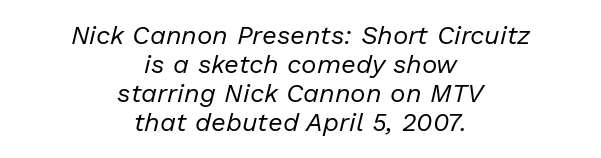
The image shows 26 px text type, italic (leaning right); set centered, tight line spacing (1.12x), normal letter spacing, not underlined.
